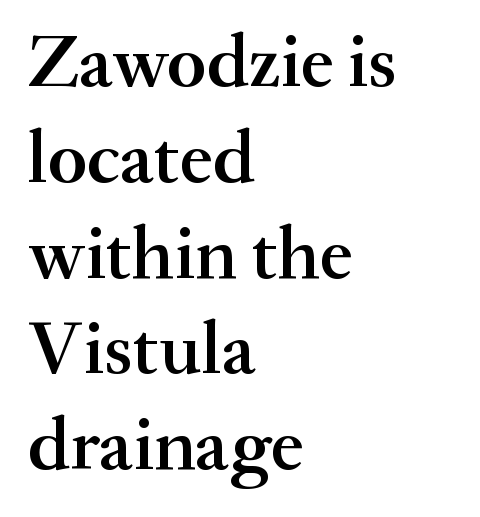
These lines keep a tight, regular rhythm from letter to letter. The rows are spaced the way most documents space them. Weight check: semibold — heavier than regular, not quite bold. Serifs: yes, visible at the terminals of the letterforms. Decoration check: the copy has no underline.
